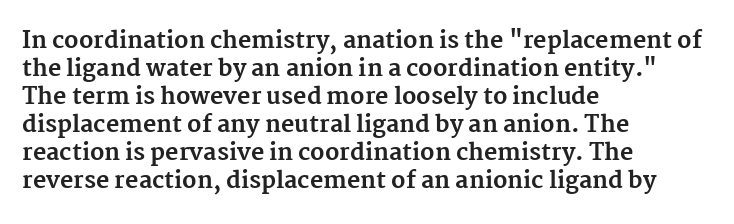
The image shows 23 px bold type, upright; set left-aligned, line spacing 1.22x, normal letter spacing, not underlined.
